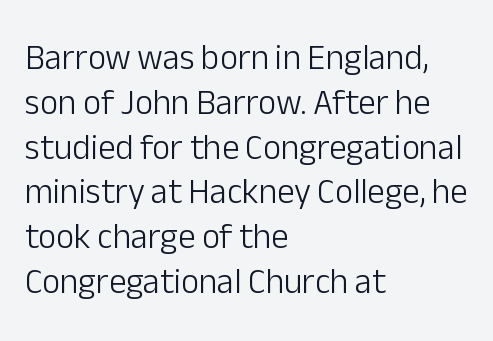
{"serif": "no", "italic": "no", "bold": "no", "weight": "light", "width": "normal", "stroke_contrast": "low", "x_height": "medium", "monospaced": "no", "underline": "no", "align": "left", "line_spacing": "normal", "line_spacing_ratio": 1.28, "letter_spacing": "normal", "letter_spacing_em": 0.0, "glyph_px": 35}
